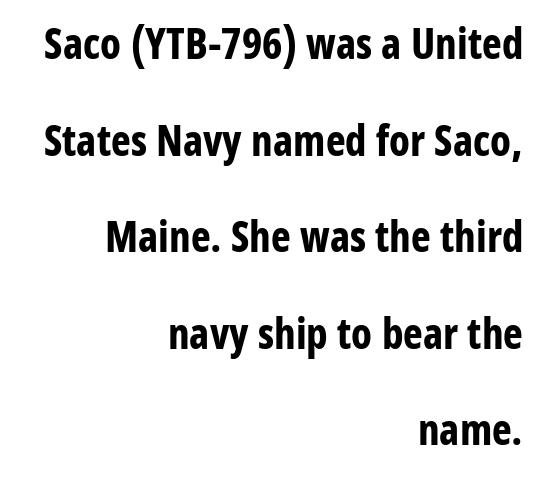
The image shows 42 px bold, condensed sans-serif type, upright; set right-aligned, loose line spacing (2.3x), normal letter spacing, not underlined; low stroke contrast and a medium x-height.
